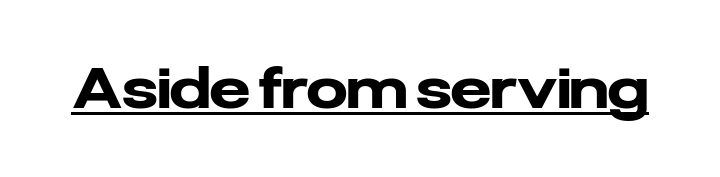
Q: Is the text bold? A: Yes.
Q: Is the text italic (slanted)? A: No, it is upright.
Q: Is the typeface a serif or a sans-serif typeface? A: Sans-serif.
Q: Is the text underlined? A: Yes.
Q: Is the spacing between letters normal or unusually wide? A: Normal.
Q: Width (condensed, normal, or wide)? A: Normal.
Q: Stroke contrast? A: Low.
Q: x-height? A: Medium.
Q: Monospaced? A: No.
